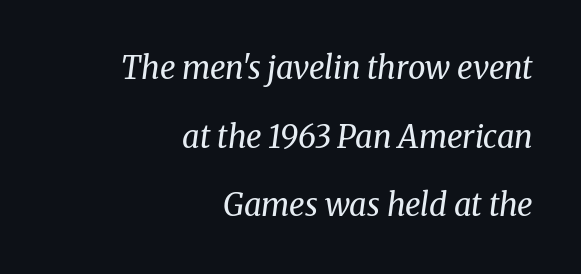
Q: Is the text bold? A: No.
Q: Is the text italic (slanted)? A: Yes, it leans right by about 8 degrees.
Q: Is the typeface a serif or a sans-serif typeface? A: Serif.
Q: Is the text underlined? A: No.
Q: How is the paragraph aligned? A: Right-aligned.
Q: Is the spacing between letters normal or unusually wide? A: Normal.
Q: Is the spacing between lines tight, normal or loose? A: Loose.
Q: Width (condensed, normal, or wide)? A: Normal.
Q: Stroke contrast? A: Medium.
Q: x-height? A: Medium.
Q: Monospaced? A: No.
